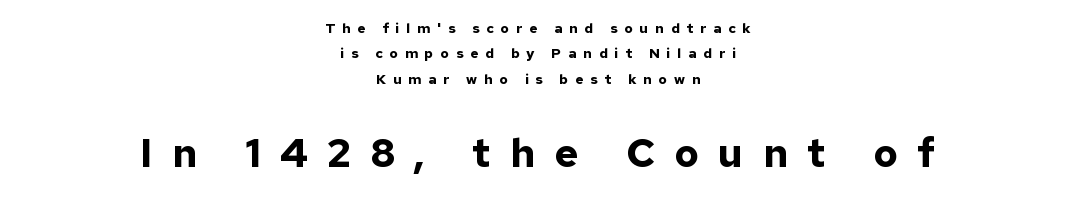
Q: Is the text bold? A: Yes.
Q: Is the text italic (slanted)? A: No, it is upright.
Q: Is the typeface a serif or a sans-serif typeface? A: Sans-serif.
Q: Is the text underlined? A: No.
Q: How is the paragraph aligned? A: Centered.
Q: Is the spacing between letters normal or unusually wide? A: Unusually wide.
Q: Which block of text is set in a larger size, the first (top) or the second (bottom)? A: The second (bottom) one.
Q: Width (condensed, normal, or wide)? A: Normal.
Q: Stroke contrast? A: Low.
Q: x-height? A: Medium.
Q: Monospaced? A: No.
